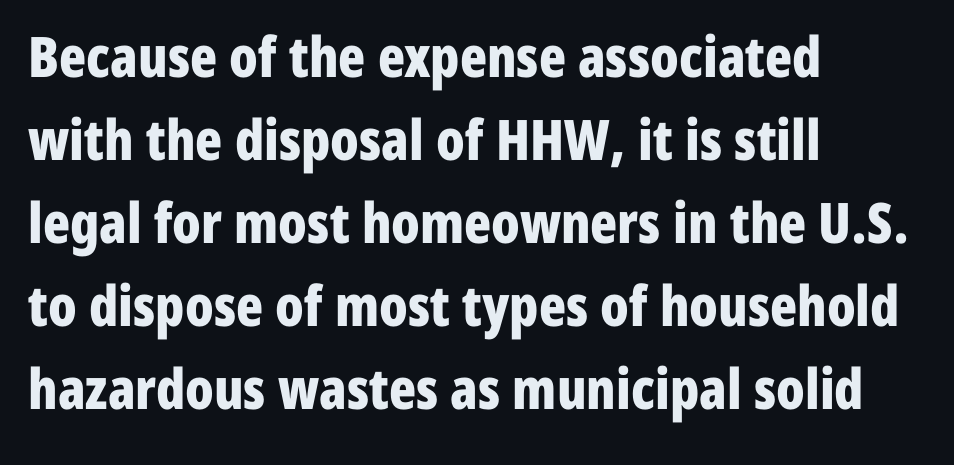
{"serif": "no", "italic": "no", "bold": "yes", "weight": "bold", "width": "condensed", "stroke_contrast": "low", "x_height": "medium", "monospaced": "no", "underline": "no", "align": "left", "line_spacing": "normal", "line_spacing_ratio": 1.48, "letter_spacing": "normal", "letter_spacing_em": 0.0, "glyph_px": 56}
